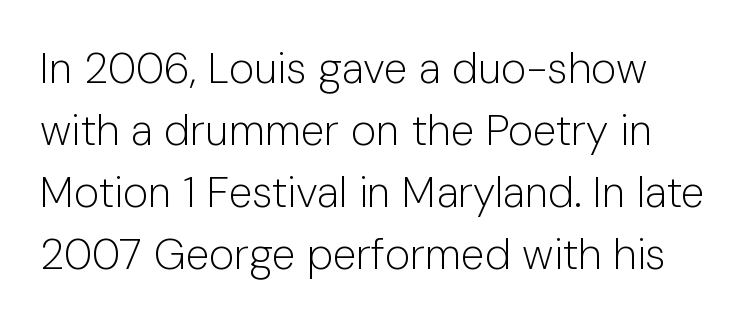
The image shows 43 px light sans-serif type, upright; set left-aligned, normal line spacing (1.44x), normal letter spacing, not underlined; low stroke contrast and a medium x-height.
